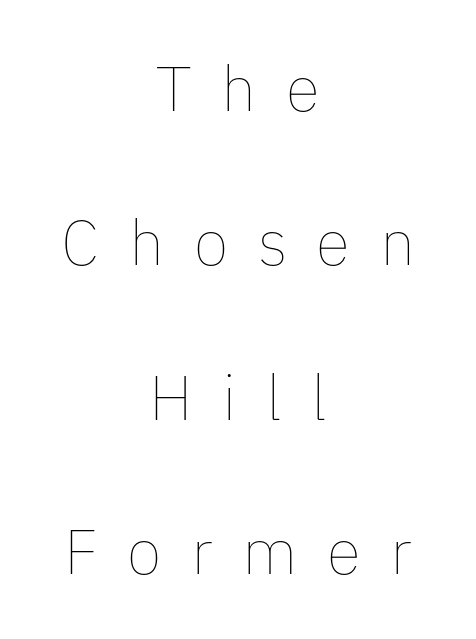
The letters stand upright; this is a roman face. The tracking reads as deliberately expanded to a designer's eye. Think of a printed novel: that variable character pitch is what you see here. Is the type heavy? It reads as light-to-regular instead.
